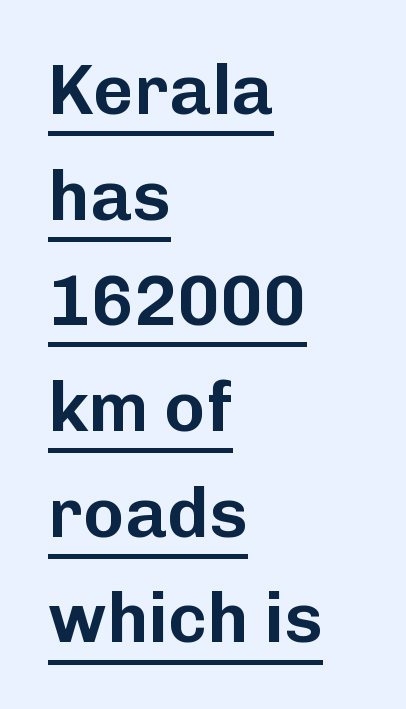
Observe the ordinary spacing: letters are neighbours, not strangers. These lines stack with their left ends in a neat column. The font family rendered here belongs to the sans-serif group. Do the letters lean? They stand straight. Students, observe: this is what conventionally led text looks like. Underlining? Definitely there.
